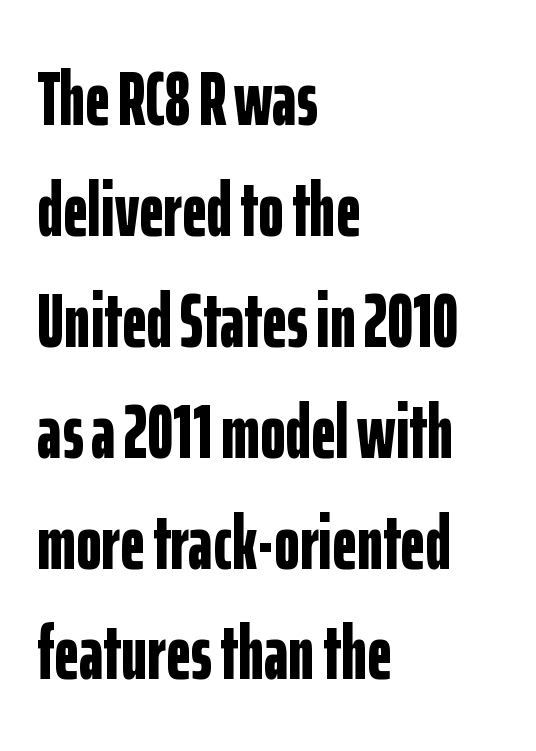
Q: Is the text bold? A: Yes.
Q: Is the text italic (slanted)? A: No, it is upright.
Q: Is the typeface a serif or a sans-serif typeface? A: Sans-serif.
Q: Is the text underlined? A: No.
Q: How is the paragraph aligned? A: Left-aligned.
Q: Is the spacing between letters normal or unusually wide? A: Normal.
Q: Is the spacing between lines tight, normal or loose? A: Normal.
Q: Width (condensed, normal, or wide)? A: Condensed.
Q: Stroke contrast? A: Low.
Q: x-height? A: Medium.
Q: Monospaced? A: No.
